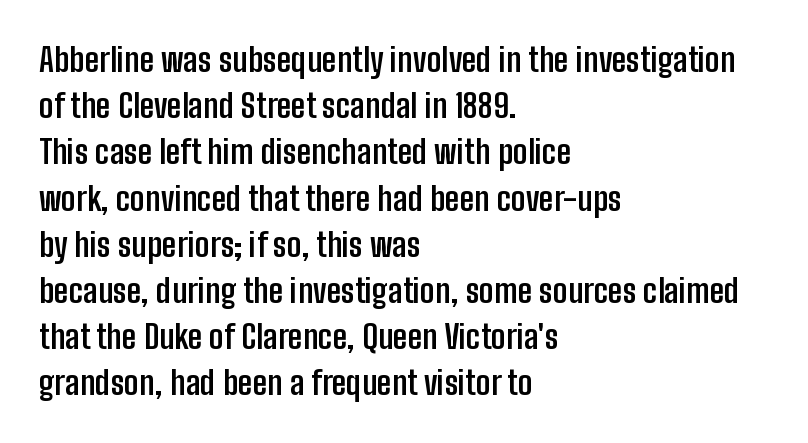
Q: Is the text bold? A: Yes.
Q: Is the text italic (slanted)? A: No, it is upright.
Q: Is the typeface a serif or a sans-serif typeface? A: Sans-serif.
Q: Is the text underlined? A: No.
Q: How is the paragraph aligned? A: Left-aligned.
Q: Is the spacing between letters normal or unusually wide? A: Normal.
Q: Is the spacing between lines tight, normal or loose? A: Normal.
Q: Width (condensed, normal, or wide)? A: Condensed.
Q: Stroke contrast? A: Low.
Q: x-height? A: Medium.
Q: Monospaced? A: No.
